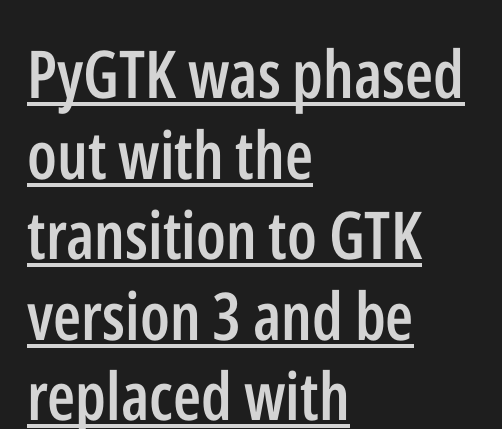
{"serif": "no", "italic": "no", "bold": "semi", "weight": "semibold", "width": "condensed", "stroke_contrast": "low", "x_height": "medium", "monospaced": "no", "underline": "yes", "align": "left", "line_spacing_ratio": 1.22, "letter_spacing": "normal", "letter_spacing_em": 0.0, "glyph_px": 66}
